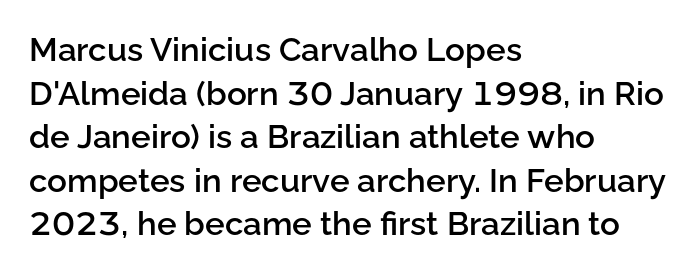
The image shows 33 px semibold sans-serif type, upright; set left-aligned, normal line spacing (1.32x), normal letter spacing, not underlined; low stroke contrast and a medium x-height.
